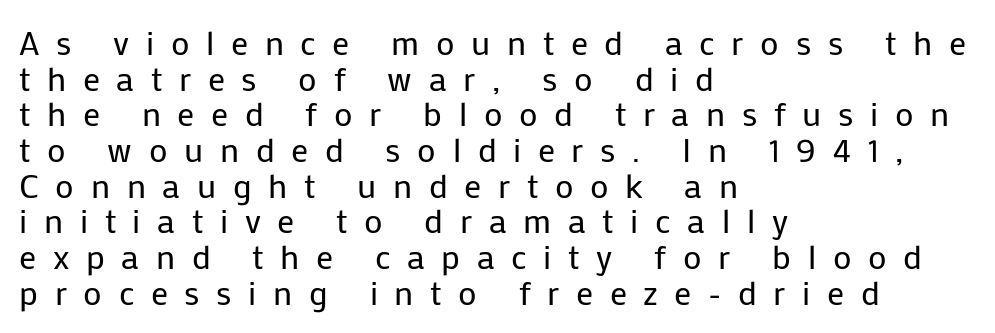
The image shows 34 px regular-weight sans-serif type, upright; set left-aligned, tight line spacing (1.05x), unusually wide letter spacing (+0.49 em), not underlined; low stroke contrast and a medium x-height.
